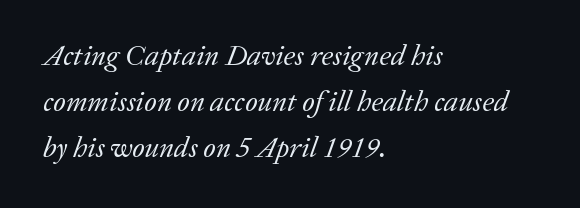
{"serif": "yes", "italic": "yes", "lean": "right", "slant_degrees": 20, "bold": "no", "weight": "regular", "width": "normal", "stroke_contrast": "low", "x_height": "medium", "monospaced": "no", "underline": "no", "align": "left", "line_spacing": "normal", "line_spacing_ratio": 1.58, "letter_spacing": "normal", "letter_spacing_em": 0.0, "glyph_px": 29}
